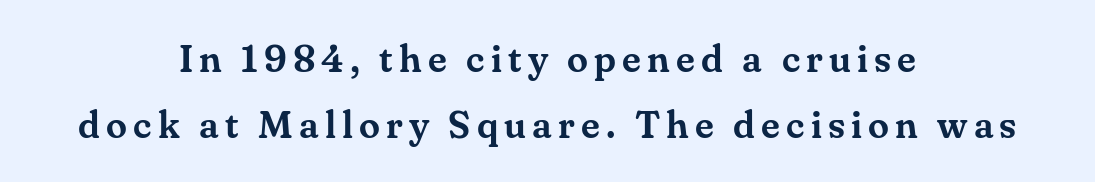
This sample uses an upright cut, with every glyph sitting square on the baseline. The words here are not underlined. What kind of face is this? One with serifs. Character widths vary here, with narrow letters taking less room than wide ones. Where is the straight margin? There isn't one; the lines are centered.
